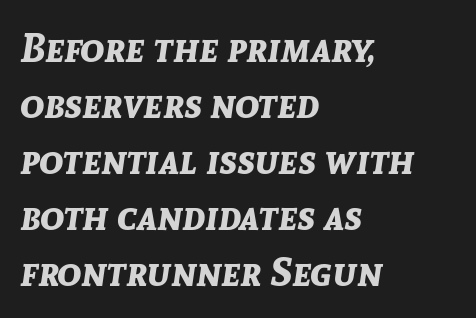
The image shows 40 px bold type, italic (leaning right); set left-aligned, normal line spacing (1.4x), normal letter spacing, not underlined; low stroke contrast and a medium x-height.
